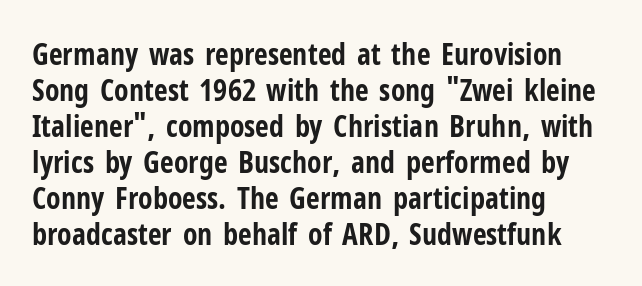
Q: Is the text bold? A: Yes.
Q: Is the text italic (slanted)? A: No, it is upright.
Q: Is the typeface a serif or a sans-serif typeface? A: Sans-serif.
Q: Is the text underlined? A: No.
Q: How is the paragraph aligned? A: Left-aligned.
Q: Is the spacing between letters normal or unusually wide? A: Normal.
Q: Width (condensed, normal, or wide)? A: Condensed.
Q: Stroke contrast? A: Low.
Q: x-height? A: Medium.
Q: Monospaced? A: No.
